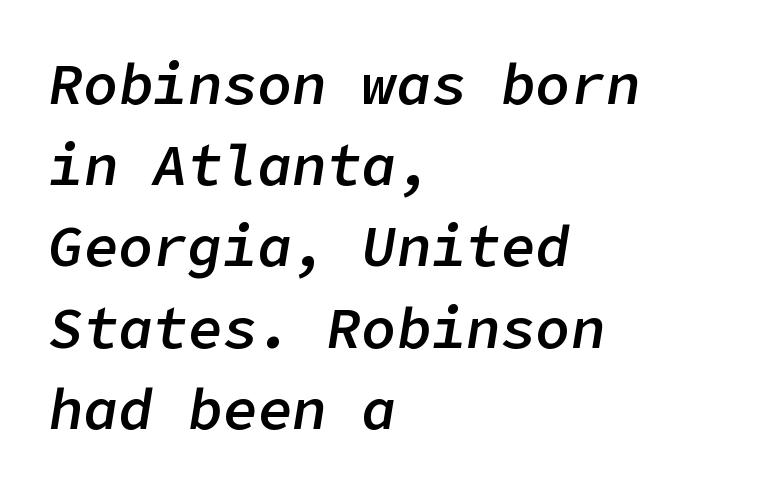
Q: Is the text bold? A: Semi-bold.
Q: Is the text italic (slanted)? A: Yes, it leans right by about 9 degrees.
Q: Is the text underlined? A: No.
Q: How is the paragraph aligned? A: Left-aligned.
Q: Is the spacing between letters normal or unusually wide? A: Normal.
Q: Is the spacing between lines tight, normal or loose? A: Normal.
Q: Width (condensed, normal, or wide)? A: Normal.
Q: Stroke contrast? A: Low.
Q: x-height? A: Medium.
